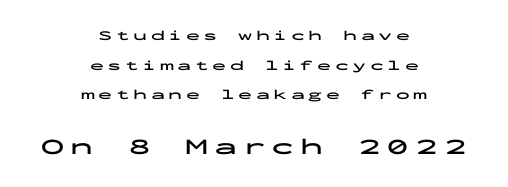
Q: Is the text bold? A: Yes.
Q: Is the text italic (slanted)? A: No, it is upright.
Q: Is the text underlined? A: No.
Q: How is the paragraph aligned? A: Centered.
Q: Is the spacing between letters normal or unusually wide? A: Unusually wide.
Q: Is the spacing between lines tight, normal or loose? A: Loose.
Q: Which block of text is set in a larger size, the first (top) or the second (bottom)? A: The second (bottom) one.
